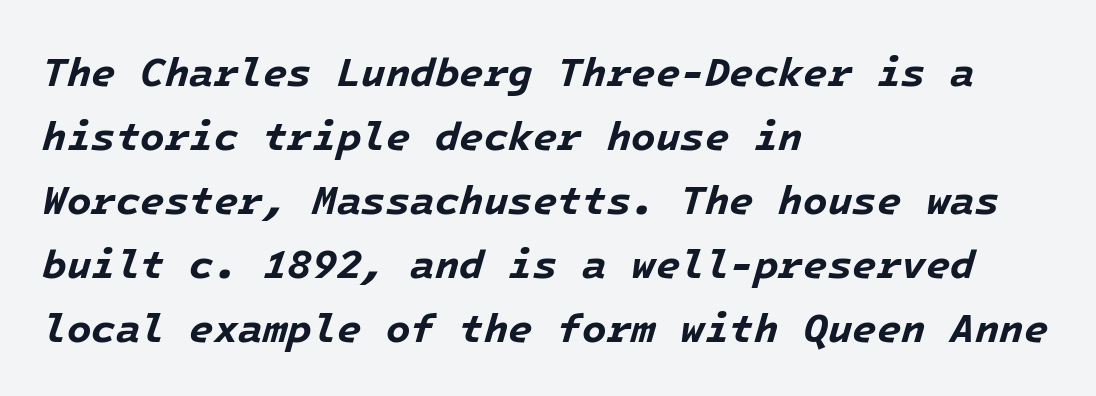
Q: Is the text bold? A: Yes.
Q: Is the text italic (slanted)? A: Yes, it leans right by about 16 degrees.
Q: Is the text underlined? A: No.
Q: How is the paragraph aligned? A: Left-aligned.
Q: Is the spacing between letters normal or unusually wide? A: Normal.
Q: Is the spacing between lines tight, normal or loose? A: Normal.
Q: Width (condensed, normal, or wide)? A: Normal.
Q: Stroke contrast? A: Low.
Q: x-height? A: Medium.
